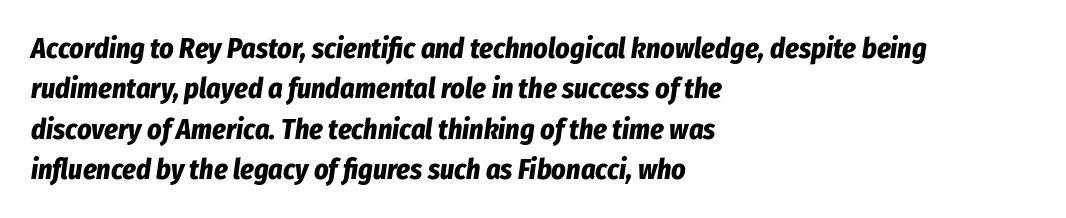
{"italic": "yes", "lean": "right", "slant_degrees": 8, "bold": "yes", "weight": "bold", "width": "condensed", "stroke_contrast": "low", "x_height": "medium", "monospaced": "no", "underline": "no", "align": "left", "line_spacing": "normal", "line_spacing_ratio": 1.44, "letter_spacing": "normal", "letter_spacing_em": 0.0, "glyph_px": 28}
